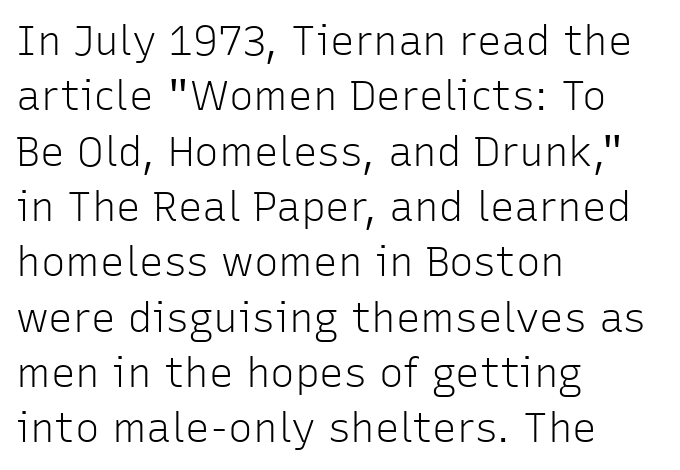
Q: Is the text bold? A: No.
Q: Is the text italic (slanted)? A: No, it is upright.
Q: Is the typeface a serif or a sans-serif typeface? A: Sans-serif.
Q: Is the text underlined? A: No.
Q: How is the paragraph aligned? A: Left-aligned.
Q: Is the spacing between letters normal or unusually wide? A: Normal.
Q: Is the spacing between lines tight, normal or loose? A: Normal.
Q: Width (condensed, normal, or wide)? A: Normal.
Q: Stroke contrast? A: Low.
Q: x-height? A: Medium.
Q: Monospaced? A: No.
